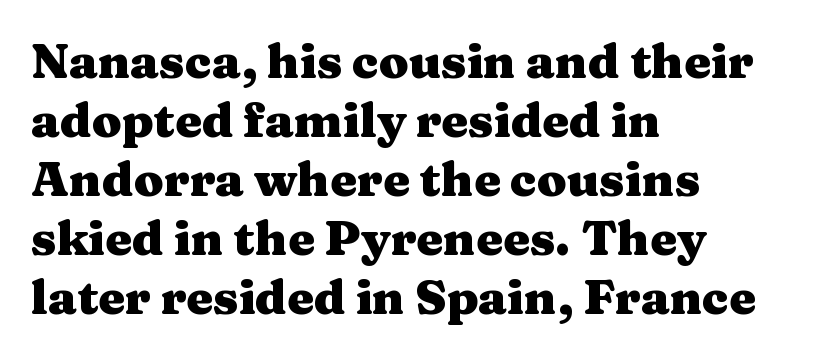
{"serif": "yes", "italic": "no", "bold": "yes", "weight": "heavy", "width": "wide", "stroke_contrast": "medium", "x_height": "medium", "monospaced": "no", "underline": "no", "align": "left", "line_spacing_ratio": 1.23, "letter_spacing": "normal", "letter_spacing_em": 0.0, "glyph_px": 48}
